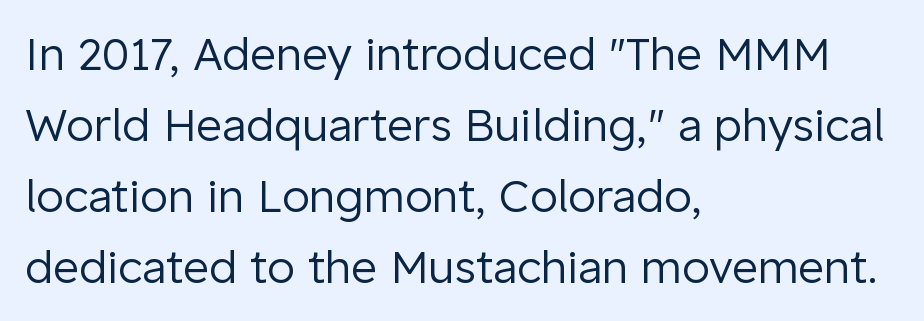
The image shows 45 px regular-weight sans-serif type, upright; set left-aligned, normal line spacing (1.58x), normal letter spacing, not underlined; low stroke contrast and a medium x-height.
